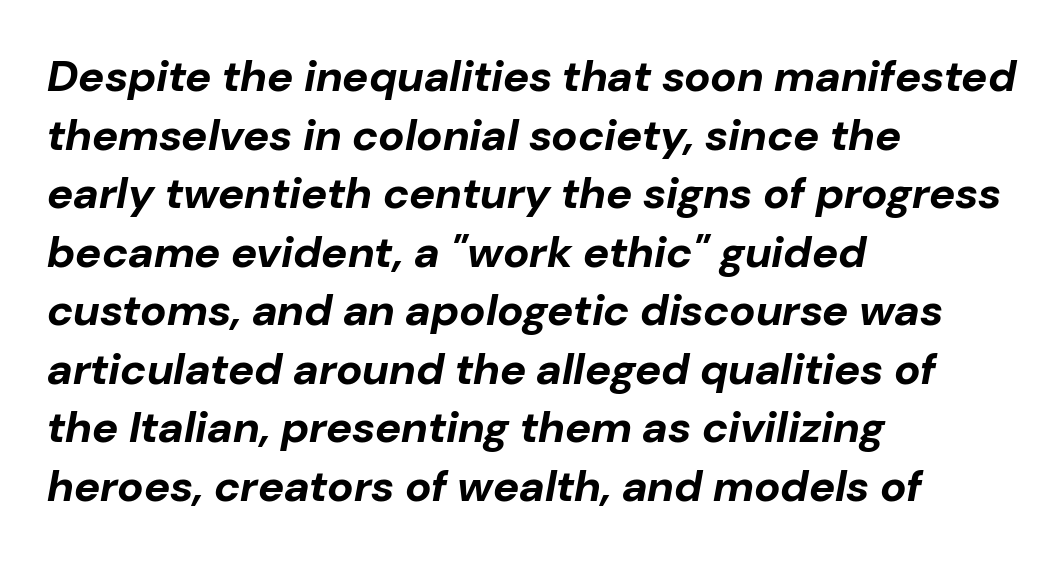
{"italic": "yes", "lean": "right", "slant_degrees": 10, "bold": "yes", "weight": "bold", "width": "normal", "stroke_contrast": "low", "x_height": "medium", "monospaced": "no", "underline": "no", "align": "left", "line_spacing": "normal", "line_spacing_ratio": 1.33, "letter_spacing": "normal", "letter_spacing_em": 0.0, "glyph_px": 44}
